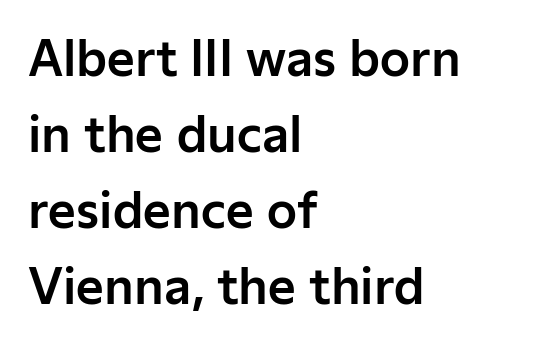
Type without underlining. Left-aligned paragraph, ragged on the right. This sample keeps an unexceptional amount of space between lines. Check where the strokes stop: nothing finishes them off — pure sans. Do the characters align in a grid? No, the font is proportional. Unlike italic type, these characters show no tilt at all.
